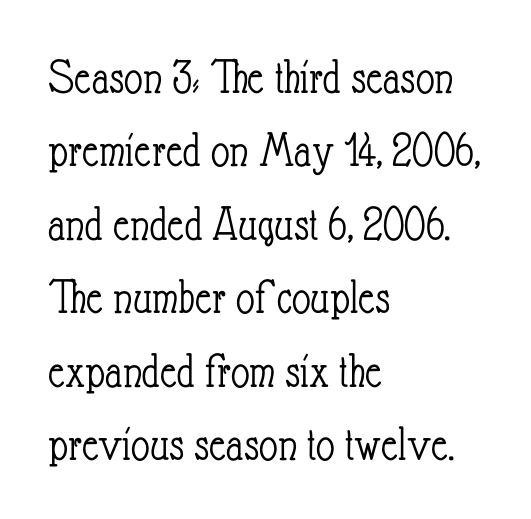
The image shows 51 px light, condensed type, upright; set left-aligned, normal line spacing (1.44x), normal letter spacing, not underlined; low stroke contrast and a small x-height.
